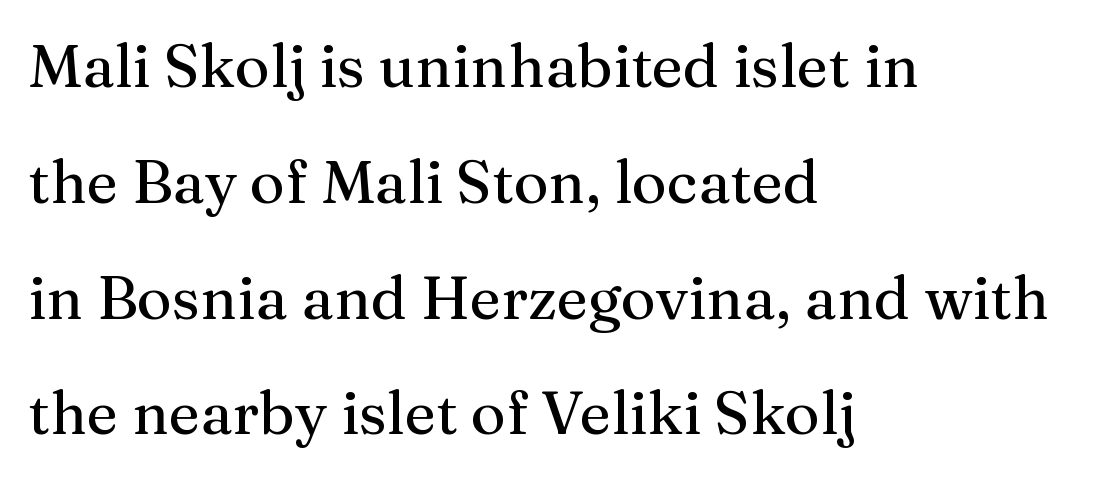
{"serif": "yes", "italic": "no", "width": "normal", "stroke_contrast": "medium", "x_height": "medium", "monospaced": "no", "underline": "no", "align": "left", "line_spacing": "loose", "line_spacing_ratio": 1.93, "letter_spacing": "normal", "letter_spacing_em": 0.0, "glyph_px": 60}
